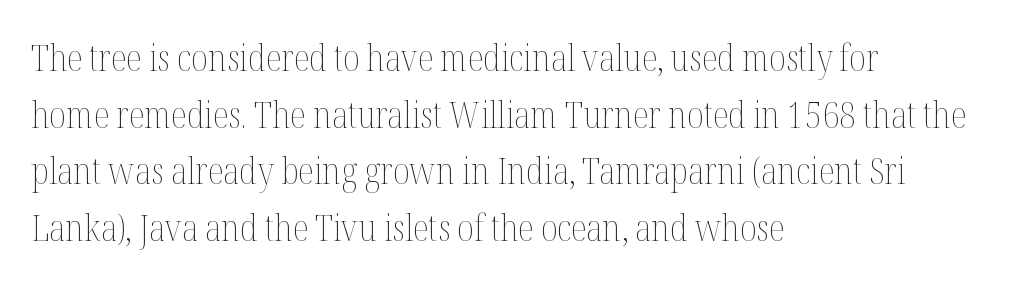
Q: Is the text bold? A: No.
Q: Is the text italic (slanted)? A: No, it is upright.
Q: Is the text underlined? A: No.
Q: How is the paragraph aligned? A: Left-aligned.
Q: Is the spacing between letters normal or unusually wide? A: Normal.
Q: Is the spacing between lines tight, normal or loose? A: Normal.
Q: Width (condensed, normal, or wide)? A: Condensed.
Q: Stroke contrast? A: Medium.
Q: x-height? A: Medium.
Q: Monospaced? A: No.
